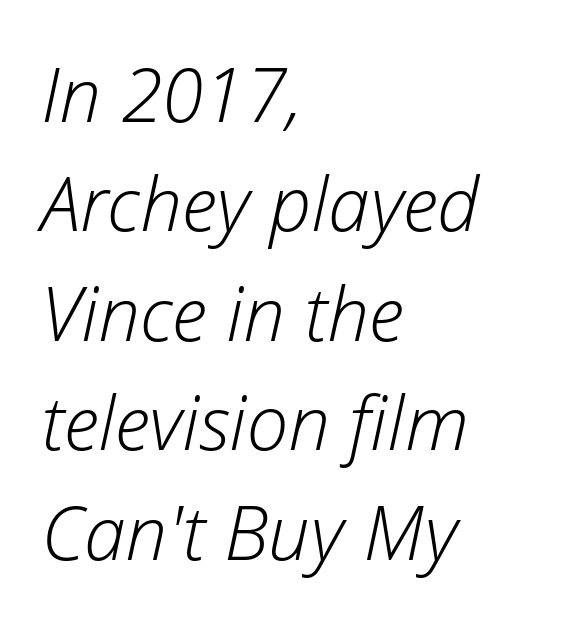
The image shows 75 px light type, italic (leaning right); set left-aligned, normal line spacing (1.46x), normal letter spacing, not underlined; low stroke contrast and a medium x-height.
